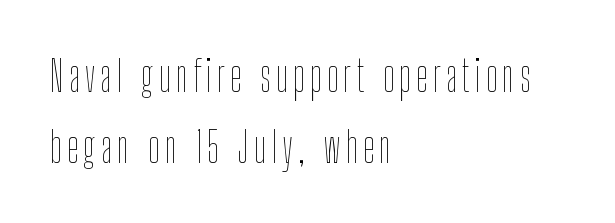
Q: Is the text bold? A: No.
Q: Is the text italic (slanted)? A: No, it is upright.
Q: Is the text underlined? A: No.
Q: How is the paragraph aligned? A: Left-aligned.
Q: Is the spacing between lines tight, normal or loose? A: Normal.
Q: Width (condensed, normal, or wide)? A: Condensed.
Q: Stroke contrast? A: Low.
Q: x-height? A: Medium.
Q: Monospaced? A: No.
